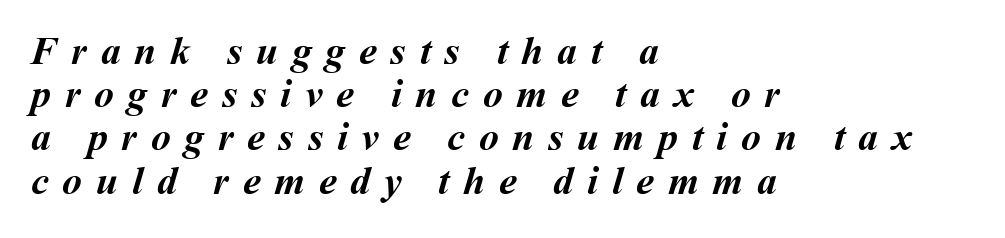
Q: Is the text bold? A: Yes.
Q: Is the text underlined? A: No.
Q: How is the paragraph aligned? A: Left-aligned.
Q: Is the spacing between letters normal or unusually wide? A: Unusually wide.
Q: Is the spacing between lines tight, normal or loose? A: Tight.
Q: Width (condensed, normal, or wide)? A: Normal.
Q: Stroke contrast? A: Medium.
Q: x-height? A: Medium.
Q: Monospaced? A: No.
